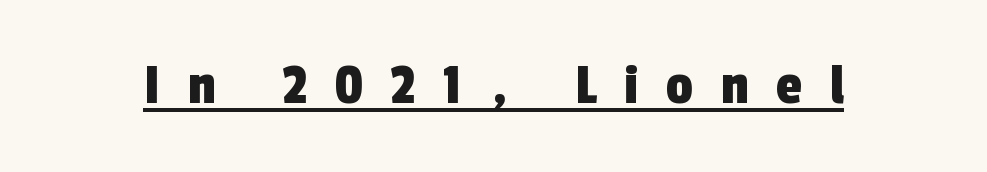
The image shows 59 px condensed sans-serif type; set unusually wide letter spacing (+0.47 em), underlined; a medium x-height.
